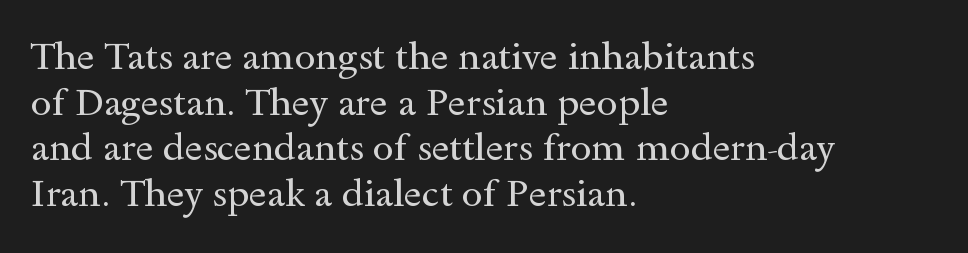
The typeface has the unassuming heft of standard copy or less. The type sits square on the baseline with zero lean. A bare baseline throughout the passage. This sample has the flowing, uneven cadence of proportional lettering. Little horizontal feet cap the strokes, marking this as serif type.
